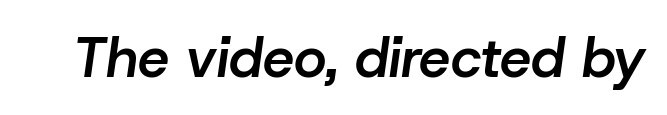
Q: Is the text bold? A: Semi-bold.
Q: Is the text italic (slanted)? A: Yes, it leans right by about 8 degrees.
Q: Is the text underlined? A: No.
Q: Is the spacing between letters normal or unusually wide? A: Normal.
Q: Width (condensed, normal, or wide)? A: Normal.
Q: Stroke contrast? A: Low.
Q: x-height? A: Medium.
Q: Monospaced? A: No.
